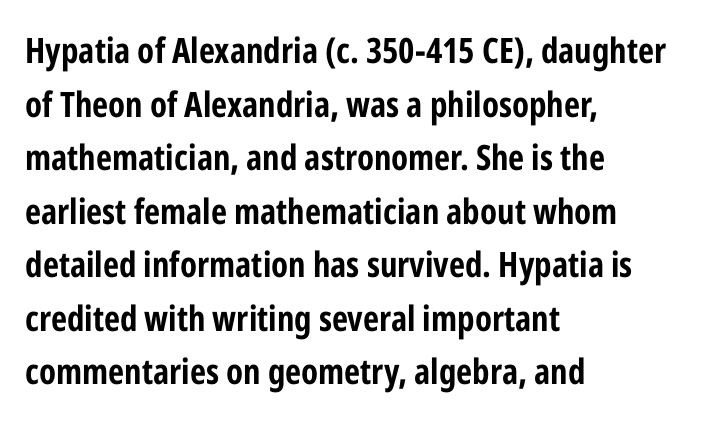
The image shows 35 px bold, condensed sans-serif type, upright; set left-aligned, normal line spacing (1.53x), normal letter spacing, not underlined; low stroke contrast and a medium x-height.
